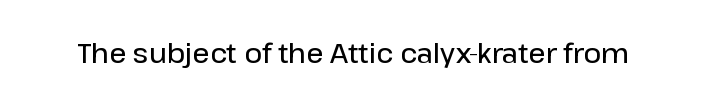
The image shows 27 px text type, upright; set normal letter spacing, not underlined.
